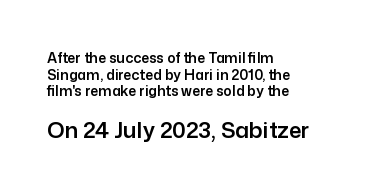
The image shows 22 px text type, upright; set left-aligned, line spacing 1.18x, normal letter spacing, not underlined; the second (bottom) block is 1.57x larger.
